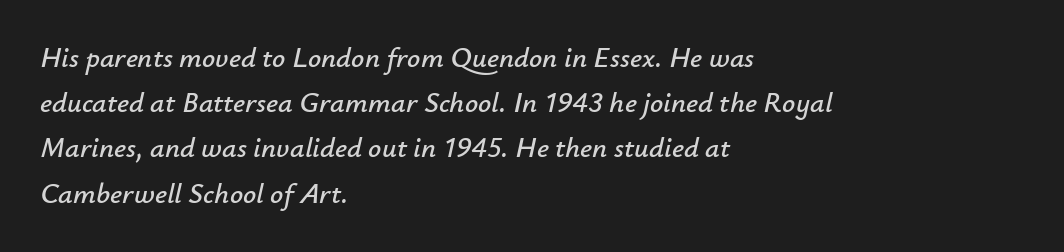
The image shows 29 px text type, italic (leaning right); set left-aligned, normal line spacing (1.56x), normal letter spacing, not underlined; low stroke contrast and a small x-height.
